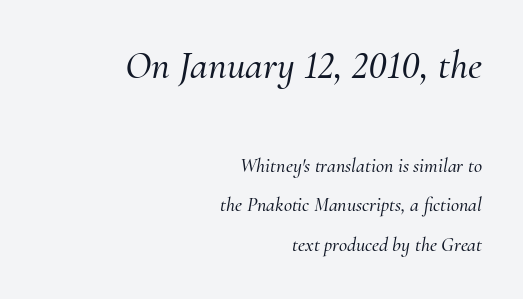
{"serif": "yes", "italic": "yes", "lean": "right", "slant_degrees": 10, "width": "normal", "stroke_contrast": "medium", "x_height": "small", "monospaced": "no", "underline": "no", "align": "right", "line_spacing": "loose", "line_spacing_ratio": 1.99, "letter_spacing": "normal", "letter_spacing_em": 0.0, "larger_block": "first", "size_ratio": 2.0, "glyph_px": 40}
